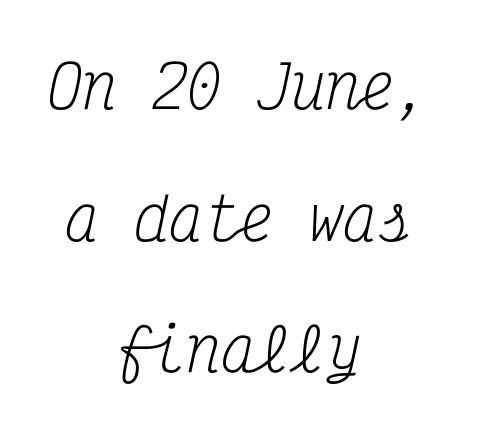
This is serif lettering, the kind often seen in printed books. The tracking reads as untouched default to a designer's eye. The glyphs look as if they've been sheared to an angle. The string is rendered with underlining switched off. Is this a fixed-width face? Yes — each glyph sits in an identical cell. The setting favours the middle, as headings and verse often do.
